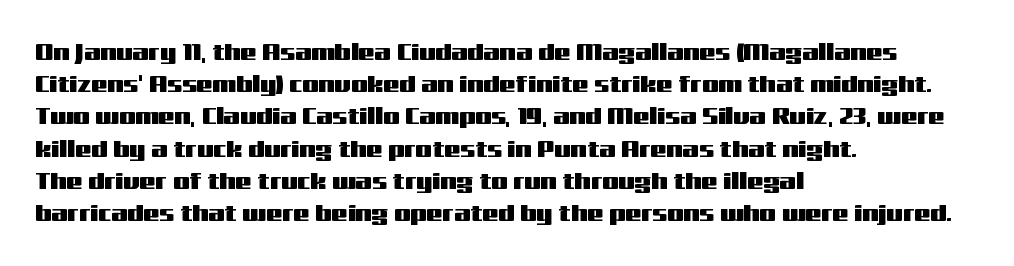
Does the leading feel generous? No, just average. The paragraph shown leans on its left margin. The string is rendered with underlining switched off. Here the glyphs are tracked normally, forming tight word shapes. The font's upright variant was chosen for this text.
